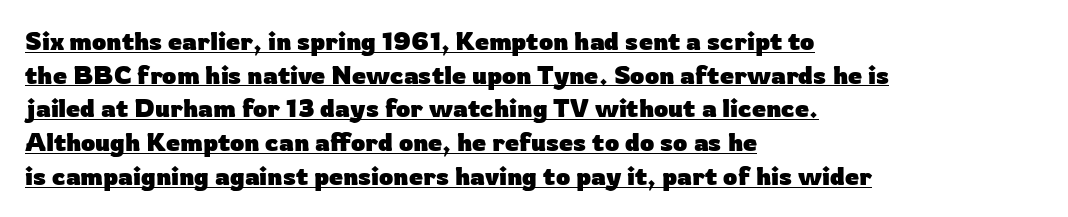
{"italic": "no", "bold": "yes", "underline": "yes", "align": "left", "line_spacing": "normal", "line_spacing_ratio": 1.35, "letter_spacing": "normal", "letter_spacing_em": 0.0, "glyph_px": 25}
